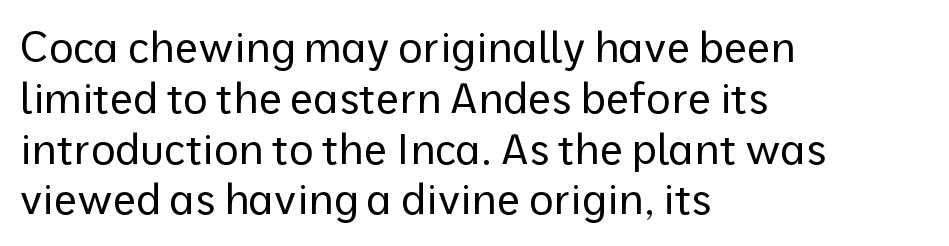
The image shows 42 px regular-weight sans-serif type, upright; set left-aligned, line spacing 1.21x, normal letter spacing, not underlined; low stroke contrast and a medium x-height.
